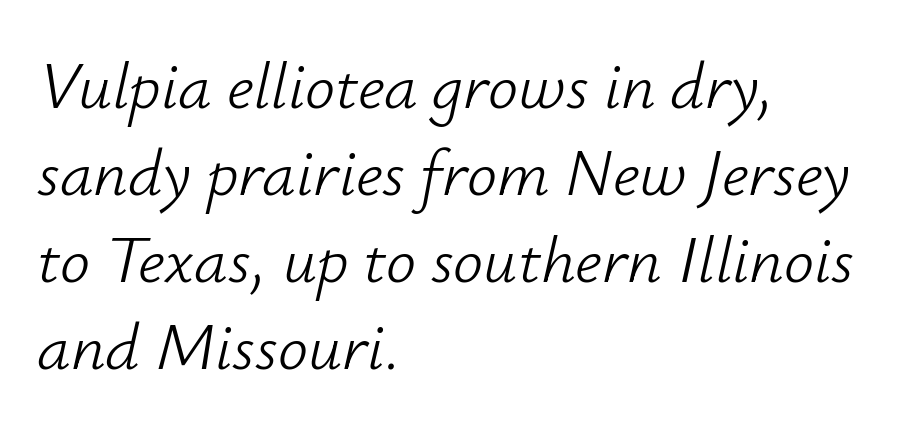
Honestly, the letter spacing is just normal — you wouldn't notice it. Any mark beneath the type? The region is blank. Vertical stems look standard width or narrower in stroke. A student would call this left alignment; a typographer would say flush left, rag right. Interline gaps are of average width in this sample.
